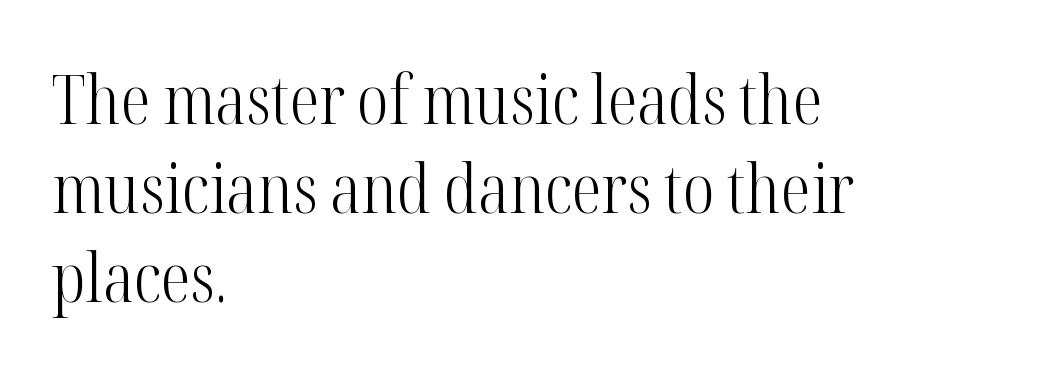
Q: Is the text bold? A: No.
Q: Is the text italic (slanted)? A: No, it is upright.
Q: Is the typeface a serif or a sans-serif typeface? A: Serif.
Q: Is the text underlined? A: No.
Q: How is the paragraph aligned? A: Left-aligned.
Q: Is the spacing between letters normal or unusually wide? A: Normal.
Q: Is the spacing between lines tight, normal or loose? A: Normal.
Q: Width (condensed, normal, or wide)? A: Condensed.
Q: Stroke contrast? A: High.
Q: x-height? A: Medium.
Q: Monospaced? A: No.
